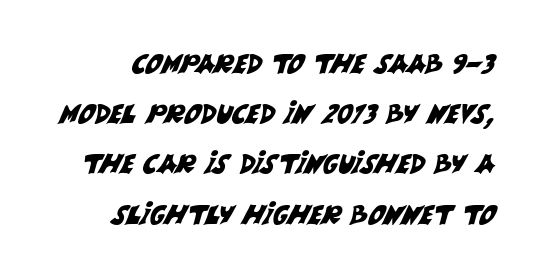
The image shows 26 px text type; set loose line spacing (1.93x), normal letter spacing, not underlined.
